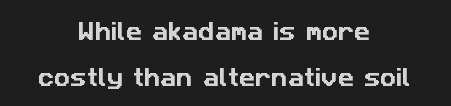
The image shows 20 px text type; set centered, loose line spacing (2.29x), normal letter spacing, not underlined.
